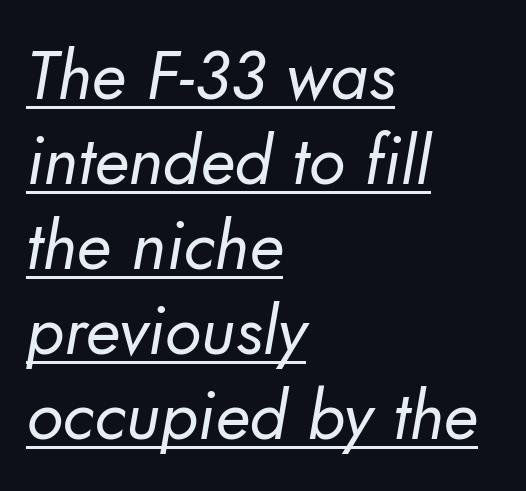
{"serif": "no", "bold": "no", "weight": "regular", "width": "normal", "stroke_contrast": "low", "x_height": "small", "monospaced": "no", "underline": "yes", "align": "left", "line_spacing": "normal", "line_spacing_ratio": 1.25, "letter_spacing": "normal", "letter_spacing_em": 0.0, "glyph_px": 68}
